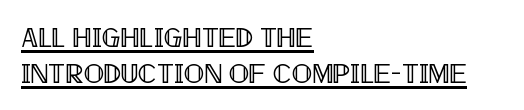
The image shows 27 px text type, upright; set left-aligned, normal line spacing (1.32x), normal letter spacing, underlined.
